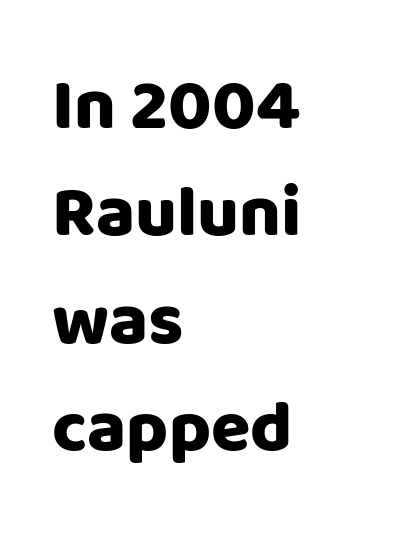
Q: Is the text italic (slanted)? A: No, it is upright.
Q: Is the typeface a serif or a sans-serif typeface? A: Sans-serif.
Q: Is the text underlined? A: No.
Q: How is the paragraph aligned? A: Left-aligned.
Q: Is the spacing between letters normal or unusually wide? A: Normal.
Q: Is the spacing between lines tight, normal or loose? A: Normal.
Q: Width (condensed, normal, or wide)? A: Normal.
Q: Stroke contrast? A: Low.
Q: x-height? A: Large.
Q: Monospaced? A: No.
